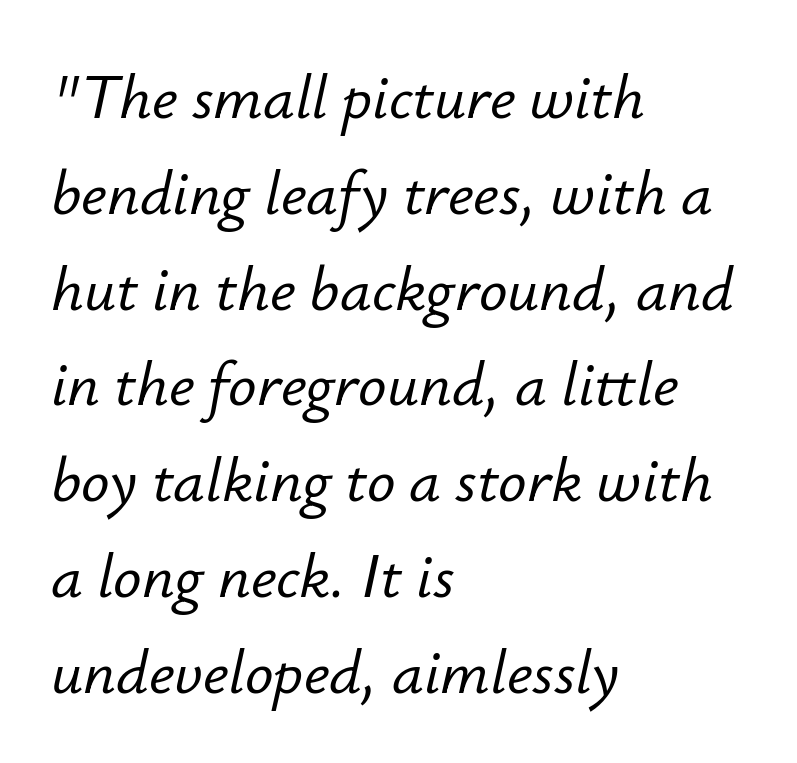
{"italic": "yes", "lean": "right", "slant_degrees": 12, "width": "normal", "stroke_contrast": "low", "x_height": "small", "monospaced": "no", "underline": "no", "align": "left", "line_spacing": "normal", "line_spacing_ratio": 1.52, "letter_spacing": "normal", "letter_spacing_em": 0.0, "glyph_px": 63}
